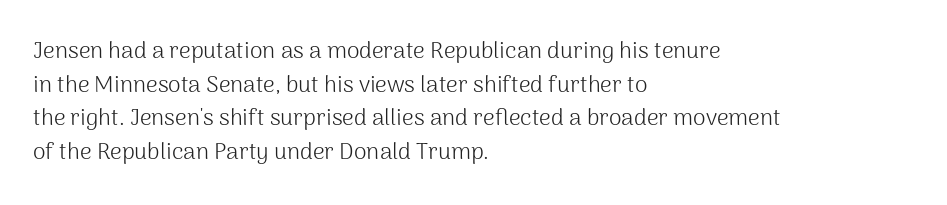
What stands out about the letter spacing? Nothing — it is the standard amount. Type without underlining. You can tell it's not italic because the verticals are truly vertical. Is there much room between lines? A standard amount, neither cramped nor airy.
